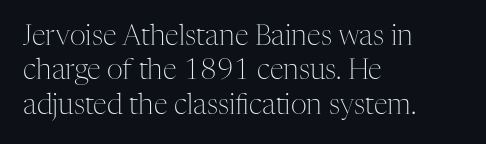
Characters follow at the spacing the type designer built in. No chunkiness to these letters — they're not bold. The space directly below the letters is spotless. The axis of the letterforms is exactly vertical. Check where the strokes stop: tiny serifs finish them off.
